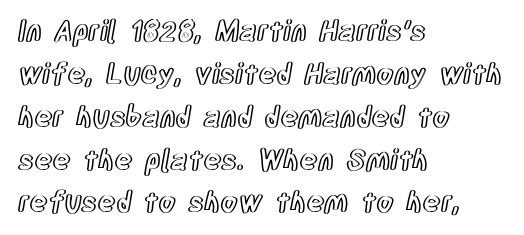
Q: Is the text italic (slanted)? A: Yes.
Q: Is the text underlined? A: No.
Q: How is the paragraph aligned? A: Left-aligned.
Q: Is the spacing between letters normal or unusually wide? A: Normal.
Q: Is the spacing between lines tight, normal or loose? A: Normal.
Q: Width (condensed, normal, or wide)? A: Condensed.
Q: x-height? A: Large.
Q: Monospaced? A: No.
